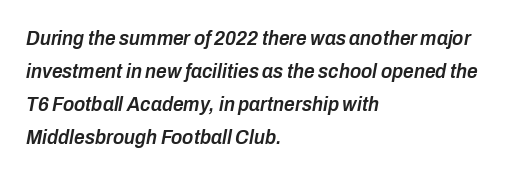
Q: Is the text bold? A: Semi-bold.
Q: Is the text italic (slanted)? A: Yes, it leans right by about 10 degrees.
Q: Is the text underlined? A: No.
Q: How is the paragraph aligned? A: Left-aligned.
Q: Is the spacing between letters normal or unusually wide? A: Normal.
Q: Is the spacing between lines tight, normal or loose? A: Normal.
